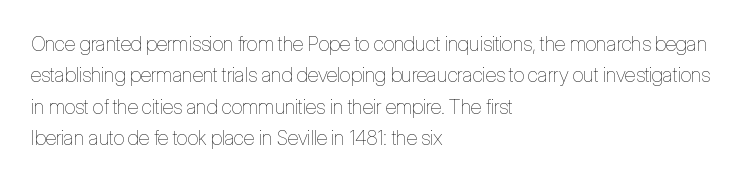
The image shows 20 px text type, upright; set left-aligned, normal line spacing (1.57x), normal letter spacing, not underlined.
